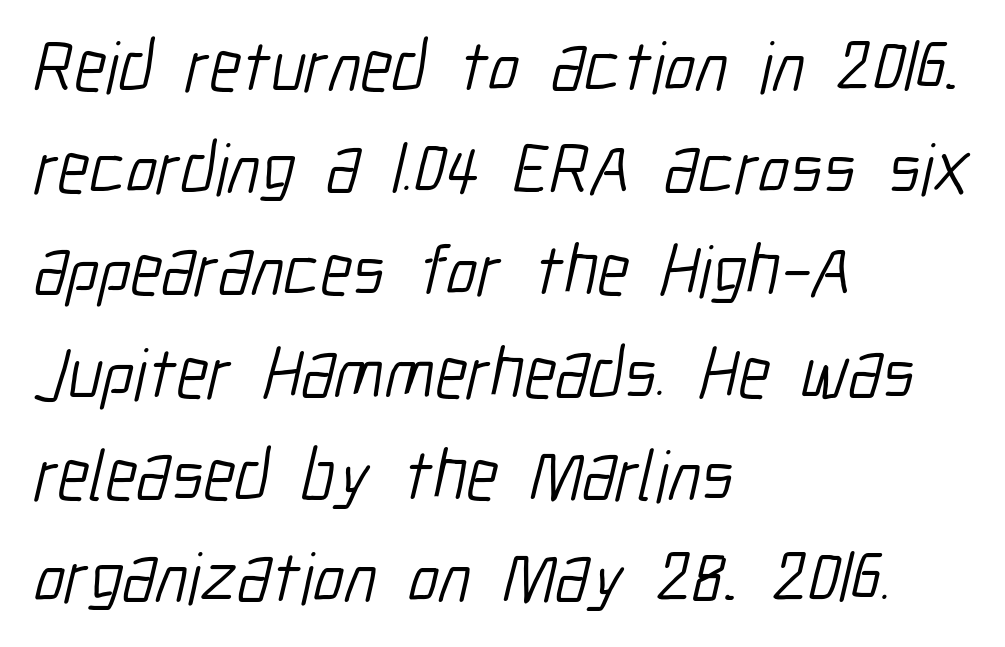
{"serif": "no", "bold": "no", "weight": "light", "width": "condensed", "stroke_contrast": "low", "x_height": "medium", "monospaced": "no", "underline": "no", "align": "left", "line_spacing": "normal", "line_spacing_ratio": 1.42, "letter_spacing": "normal", "letter_spacing_em": 0.0, "glyph_px": 72}
